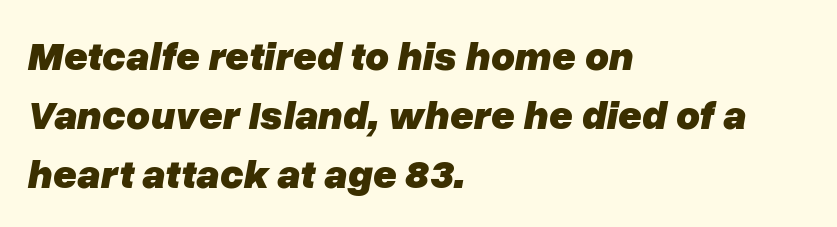
{"italic": "yes", "lean": "right", "slant_degrees": 10, "bold": "yes", "weight": "heavy", "width": "normal", "stroke_contrast": "low", "x_height": "medium", "monospaced": "no", "underline": "no", "align": "left", "line_spacing": "normal", "line_spacing_ratio": 1.44, "letter_spacing": "normal", "letter_spacing_em": 0.0, "glyph_px": 41}
